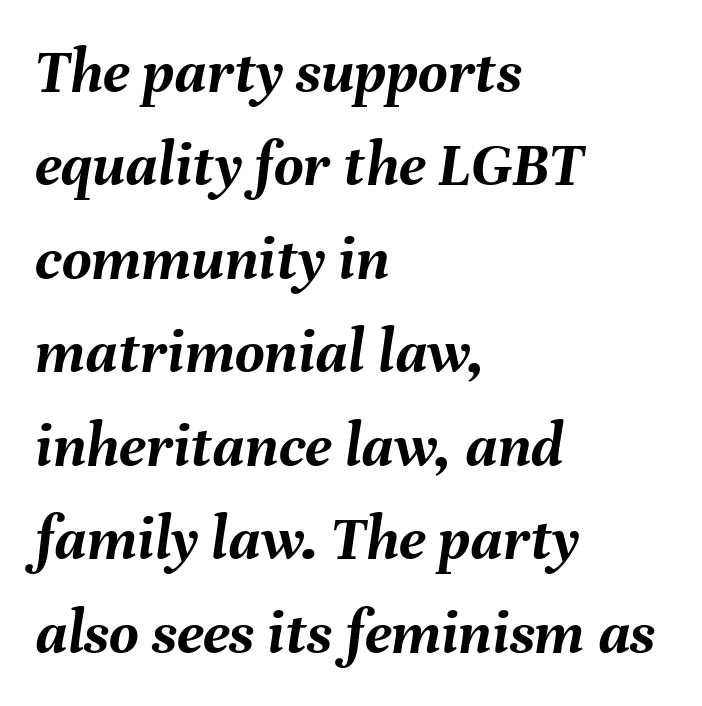
Observe the ordinary spacing: letters are neighbours, not strangers. How would I describe the line gaps? Plain and ordinary. It's the slanting kind of type. How heavy is the stroke? Heavy — this is a bold. Check under the words: just untouched page. Teacher's note: observe the even left margin — that is flush-left alignment.
